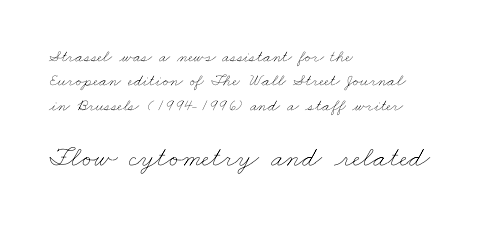
Q: Is the text bold? A: No.
Q: Is the text underlined? A: No.
Q: How is the paragraph aligned? A: Left-aligned.
Q: Is the spacing between letters normal or unusually wide? A: Normal.
Q: Is the spacing between lines tight, normal or loose? A: Normal.
Q: Which block of text is set in a larger size, the first (top) or the second (bottom)? A: The second (bottom) one.
Q: Width (condensed, normal, or wide)? A: Wide.
Q: Stroke contrast? A: Low.
Q: x-height? A: Small.
Q: Monospaced? A: No.
